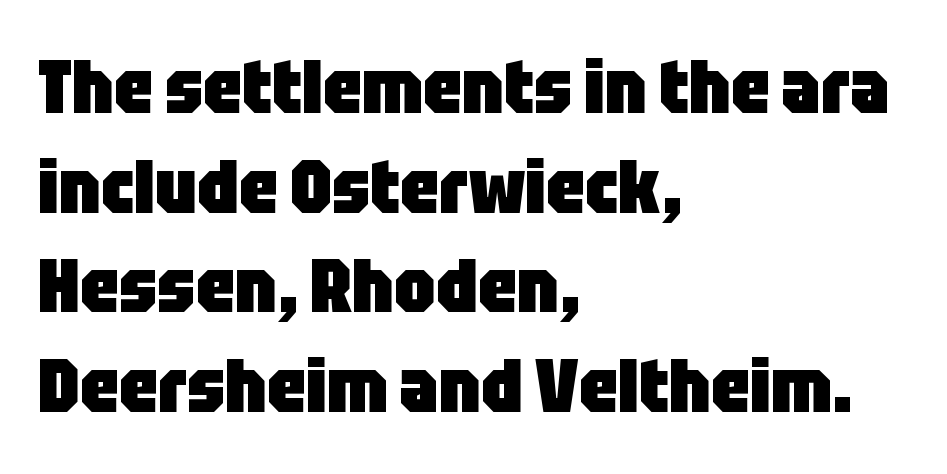
Q: Is the text bold? A: Yes.
Q: Is the text italic (slanted)? A: No, it is upright.
Q: Is the typeface a serif or a sans-serif typeface? A: Sans-serif.
Q: Is the text underlined? A: No.
Q: How is the paragraph aligned? A: Left-aligned.
Q: Is the spacing between letters normal or unusually wide? A: Normal.
Q: Is the spacing between lines tight, normal or loose? A: Normal.
Q: Width (condensed, normal, or wide)? A: Condensed.
Q: Stroke contrast? A: Low.
Q: x-height? A: Large.
Q: Monospaced? A: No.
